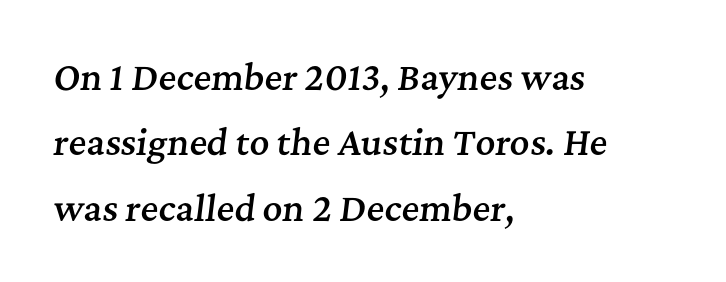
Whoever set this chose breathing room over compactness in the vertical rhythm. The face used here is seriffed, in the tradition of book romans. The compositor pushed each line to the left boundary. A clean baseline with only descenders dipping below it. The gaps between neighbouring characters are ordinary and unremarkable.
